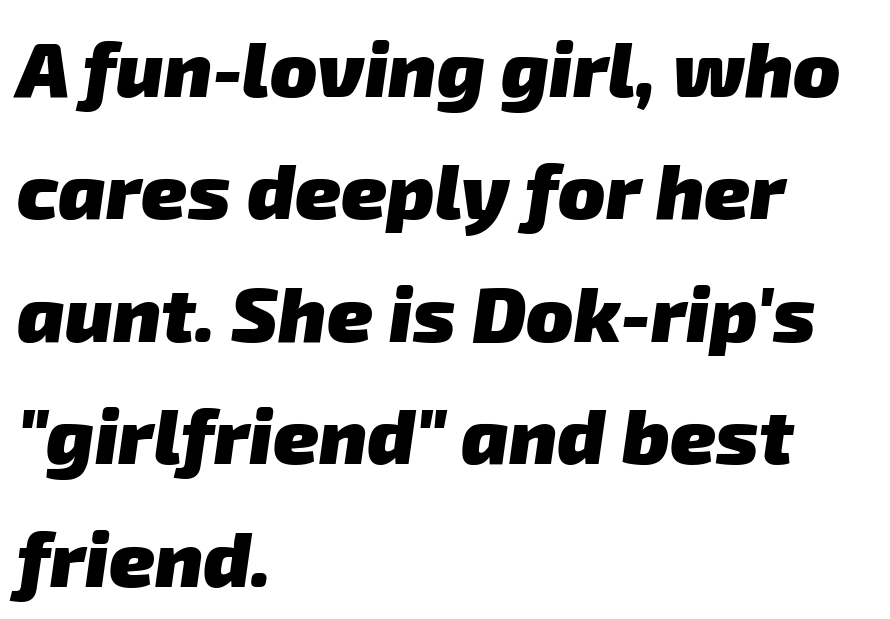
Q: Is the text bold? A: Yes.
Q: Is the typeface a serif or a sans-serif typeface? A: Sans-serif.
Q: Is the text underlined? A: No.
Q: How is the paragraph aligned? A: Left-aligned.
Q: Is the spacing between letters normal or unusually wide? A: Normal.
Q: Is the spacing between lines tight, normal or loose? A: Normal.
Q: Width (condensed, normal, or wide)? A: Normal.
Q: Stroke contrast? A: Low.
Q: x-height? A: Medium.
Q: Monospaced? A: No.
